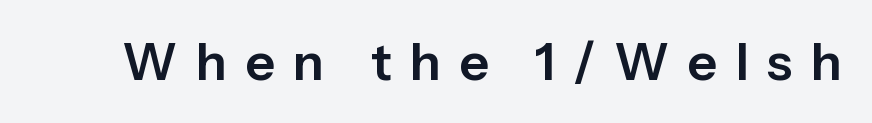
Q: Is the text italic (slanted)? A: No, it is upright.
Q: Is the typeface a serif or a sans-serif typeface? A: Sans-serif.
Q: Is the text underlined? A: No.
Q: Is the spacing between letters normal or unusually wide? A: Unusually wide.
Q: Width (condensed, normal, or wide)? A: Normal.
Q: Stroke contrast? A: Low.
Q: x-height? A: Medium.
Q: Monospaced? A: No.
